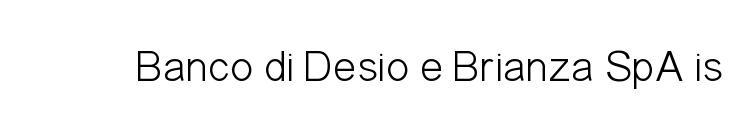
{"serif": "no", "italic": "no", "bold": "no", "weight": "light", "width": "condensed", "stroke_contrast": "low", "x_height": "medium", "monospaced": "no", "underline": "no", "letter_spacing": "normal", "letter_spacing_em": 0.0, "glyph_px": 44}
